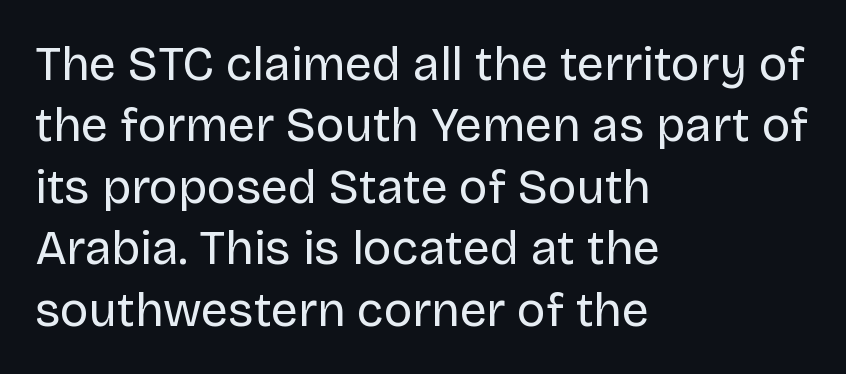
The image shows 48 px regular-weight sans-serif type, upright; set left-aligned, normal line spacing (1.28x), normal letter spacing, not underlined; low stroke contrast and a large x-height.
